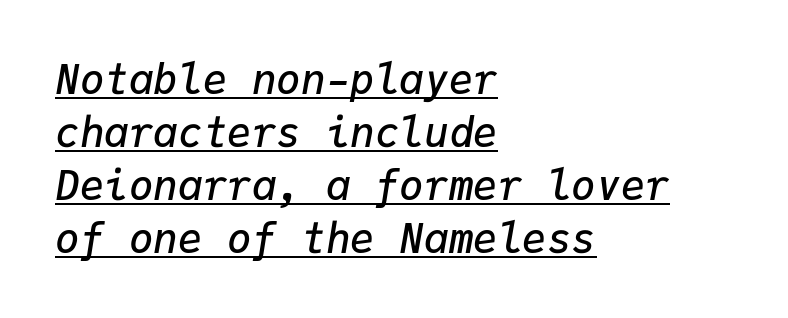
Q: Is the text bold? A: Semi-bold.
Q: Is the text italic (slanted)? A: Yes, it leans right by about 9 degrees.
Q: Is the text underlined? A: Yes.
Q: How is the paragraph aligned? A: Left-aligned.
Q: Is the spacing between letters normal or unusually wide? A: Normal.
Q: Is the spacing between lines tight, normal or loose? A: Normal.
Q: Width (condensed, normal, or wide)? A: Normal.
Q: Stroke contrast? A: Low.
Q: x-height? A: Medium.
Q: Monospaced? A: Yes.
